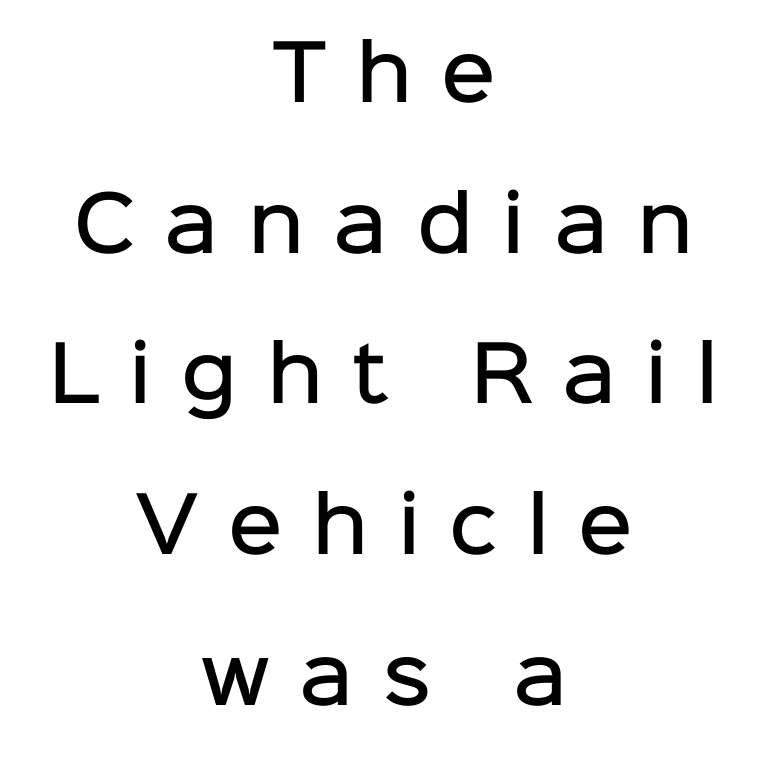
The image shows 75 px semibold sans-serif type, upright; set centered, loose line spacing (2.01x), unusually wide letter spacing (+0.39 em), not underlined; low stroke contrast and a medium x-height.
